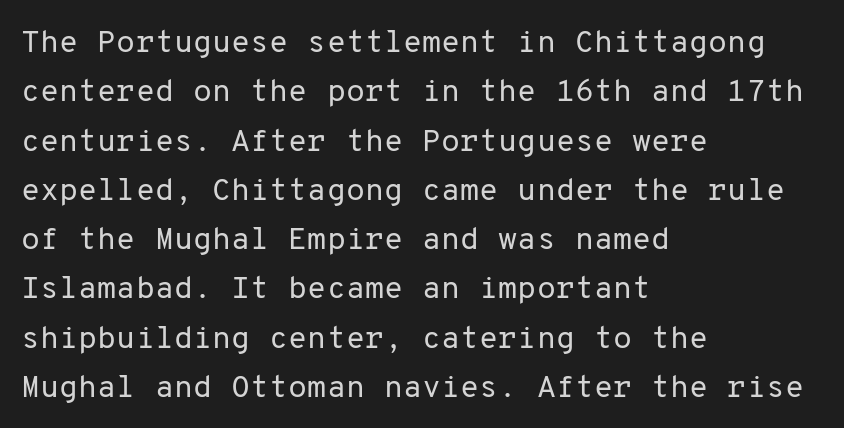
Q: Is the text bold? A: No.
Q: Is the text italic (slanted)? A: No, it is upright.
Q: Is the typeface a serif or a sans-serif typeface? A: Sans-serif.
Q: Is the text underlined? A: No.
Q: How is the paragraph aligned? A: Left-aligned.
Q: Is the spacing between letters normal or unusually wide? A: Normal.
Q: Is the spacing between lines tight, normal or loose? A: Normal.
Q: Width (condensed, normal, or wide)? A: Normal.
Q: Stroke contrast? A: Low.
Q: x-height? A: Medium.
Q: Monospaced? A: Yes.
